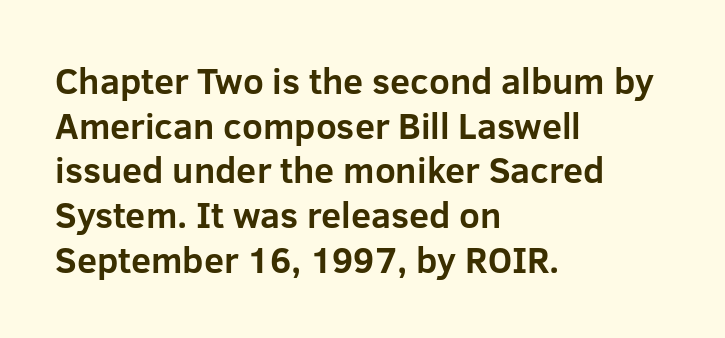
{"serif": "no", "italic": "no", "bold": "yes", "weight": "bold", "width": "normal", "stroke_contrast": "low", "x_height": "medium", "monospaced": "no", "underline": "no", "align": "left", "line_spacing_ratio": 1.24, "letter_spacing": "normal", "letter_spacing_em": 0.0, "glyph_px": 36}
